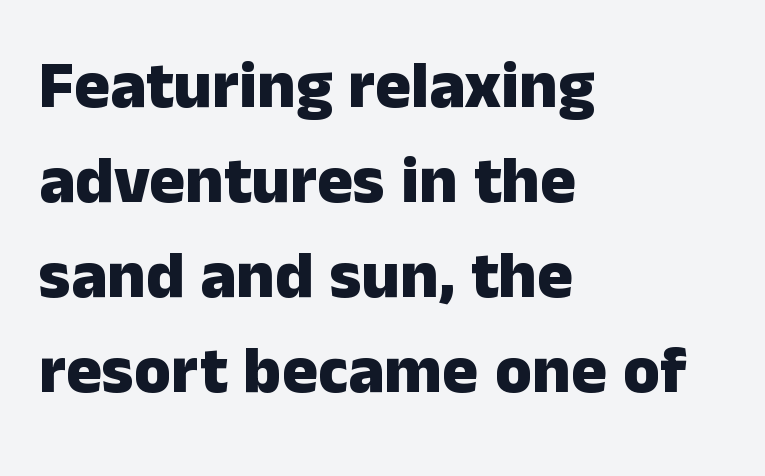
Q: Is the text bold? A: Yes.
Q: Is the text italic (slanted)? A: No, it is upright.
Q: Is the typeface a serif or a sans-serif typeface? A: Sans-serif.
Q: Is the text underlined? A: No.
Q: How is the paragraph aligned? A: Left-aligned.
Q: Is the spacing between letters normal or unusually wide? A: Normal.
Q: Is the spacing between lines tight, normal or loose? A: Normal.
Q: Width (condensed, normal, or wide)? A: Normal.
Q: Stroke contrast? A: Low.
Q: x-height? A: Medium.
Q: Monospaced? A: No.
